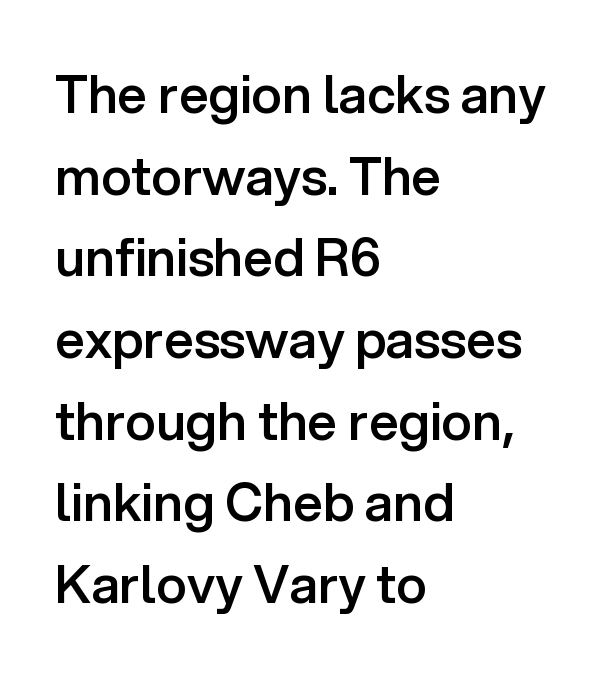
{"serif": "no", "italic": "no", "bold": "semi", "weight": "semibold", "width": "normal", "stroke_contrast": "low", "x_height": "medium", "monospaced": "no", "underline": "no", "align": "left", "line_spacing": "normal", "line_spacing_ratio": 1.57, "letter_spacing": "normal", "letter_spacing_em": 0.0, "glyph_px": 52}
